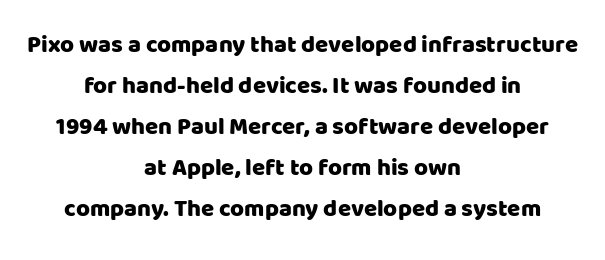
The image shows 24 px text type, upright; set centered, line spacing 1.71x, normal letter spacing, not underlined.
